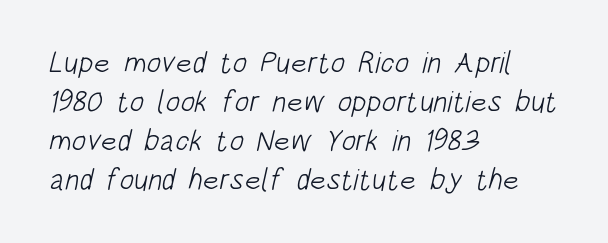
Nothing sits at the stroke ends, so this counts as sans-serif. The line-height multiplier appears to be the usual default. Ink coverage per letter is moderate at most. Standard letterfit; no display-style spreading of the glyphs.
